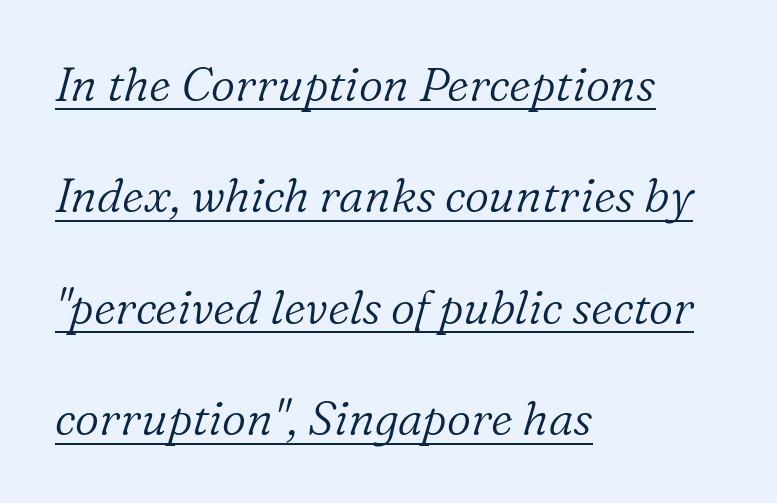
Q: Is the text bold? A: No.
Q: Is the text italic (slanted)? A: Yes, it leans right by about 16 degrees.
Q: Is the typeface a serif or a sans-serif typeface? A: Serif.
Q: Is the text underlined? A: Yes.
Q: How is the paragraph aligned? A: Left-aligned.
Q: Is the spacing between letters normal or unusually wide? A: Normal.
Q: Is the spacing between lines tight, normal or loose? A: Loose.
Q: Width (condensed, normal, or wide)? A: Normal.
Q: Stroke contrast? A: Low.
Q: x-height? A: Medium.
Q: Monospaced? A: No.
